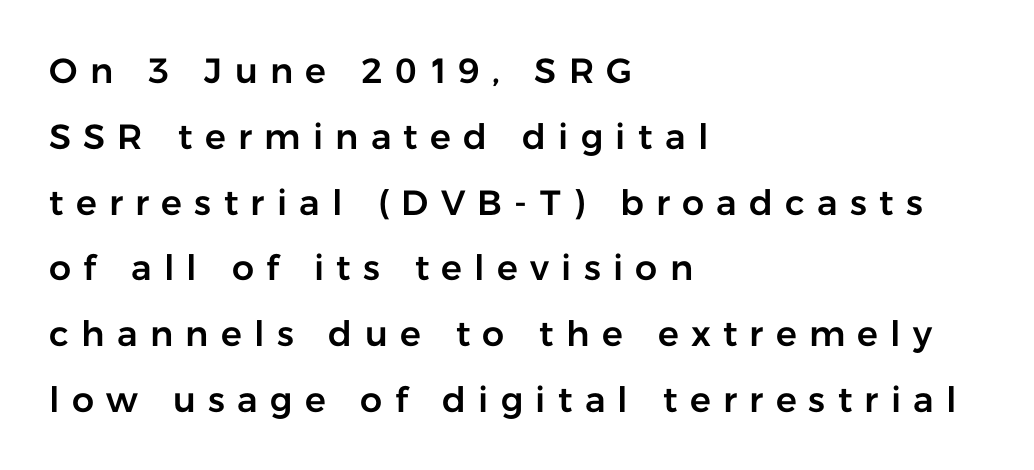
Think of a printed novel: that variable character pitch is what you see here. Glance below the letters and you will spot only blank space. Look at the bottom of the vertical strokes: they stop flat, with no serifs. There is plenty of visible air inserted between adjacent glyphs. In CSS terms this would be text-align: left. The specimen reads as upright at a glance.
